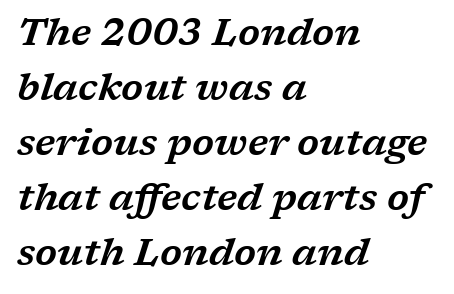
This rendering features lettering with no underline. The designer went with a serif here, giving each stem small feet. Compared with a centered layout, this one pins lines to the left instead. Evenly set lines give the paragraph a standard silhouette. Yep, that's italic — everything's leaning. Does extra space separate the letters? No, they use regular spacing.
